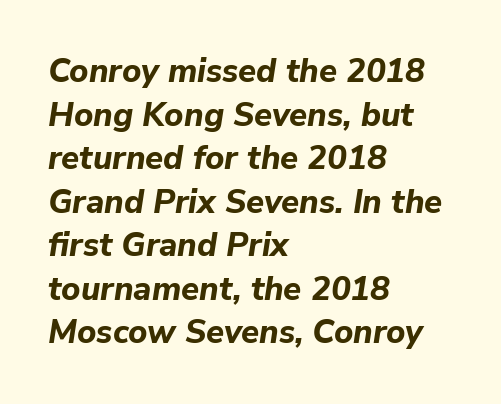
{"italic": "yes", "lean": "right", "slant_degrees": 9, "bold": "yes", "weight": "bold", "width": "normal", "stroke_contrast": "low", "x_height": "medium", "monospaced": "no", "underline": "no", "align": "left", "line_spacing": "normal", "line_spacing_ratio": 1.32, "letter_spacing": "normal", "letter_spacing_em": 0.0, "glyph_px": 33}
